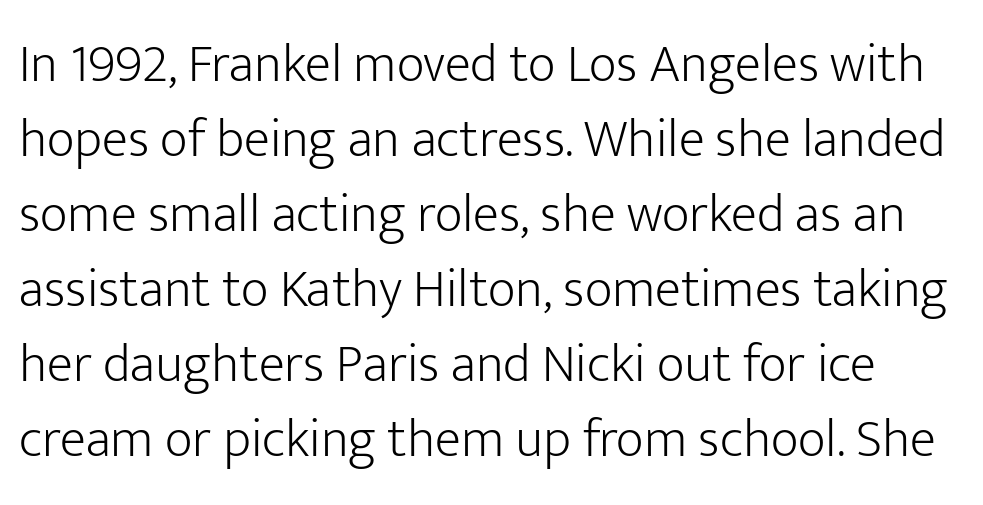
Tracking here is standard; glyphs follow each other at the usual distance. The passage shown is not bold in any degree. Rendered with straight, roman letterforms. Check the space under the baseline: it is left empty.
